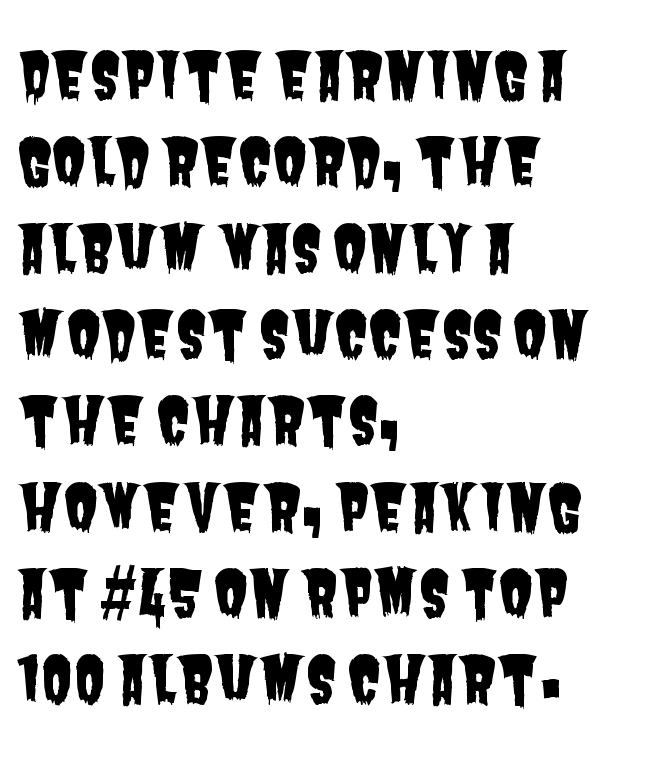
The image shows 63 px condensed sans-serif type; set left-aligned, normal line spacing (1.37x), normal letter spacing, not underlined; low stroke contrast and a large x-height.
